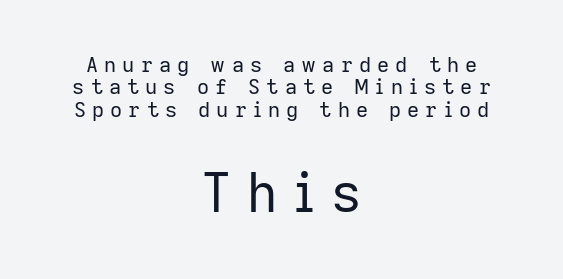
The image shows 53 px regular-weight sans-serif type, upright; set centered, tight line spacing (1.06x), unusually wide letter spacing (+0.29 em), not underlined; the second (bottom) block is 2.52x larger; low stroke contrast and a medium x-height.
